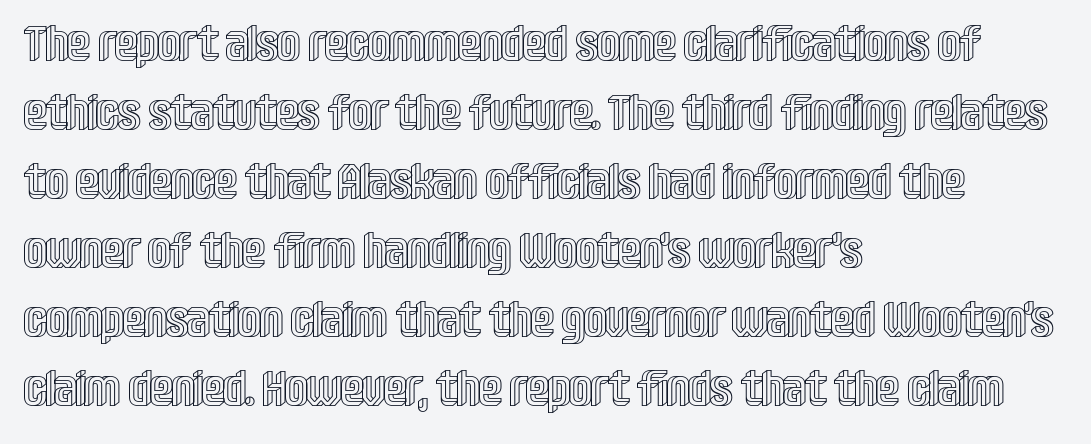
The image shows 50 px condensed type, upright; set left-aligned, normal line spacing (1.38x), normal letter spacing, not underlined; a large x-height.
